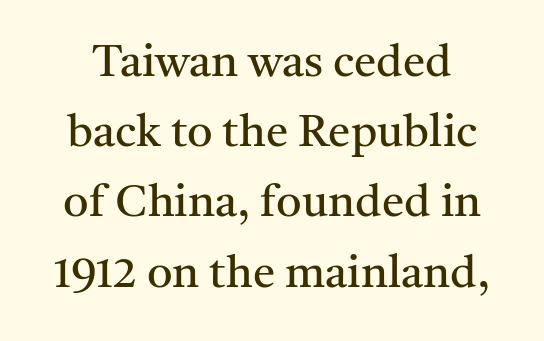
The strokes are not fattened; the text isn't bold. Posture: upright roman. This sample keeps an unexceptional amount of space between lines. Default kerning and tracking; the words read as compact shapes. Note: serifs present on the glyphs. The gap between lines stays unmarked.
